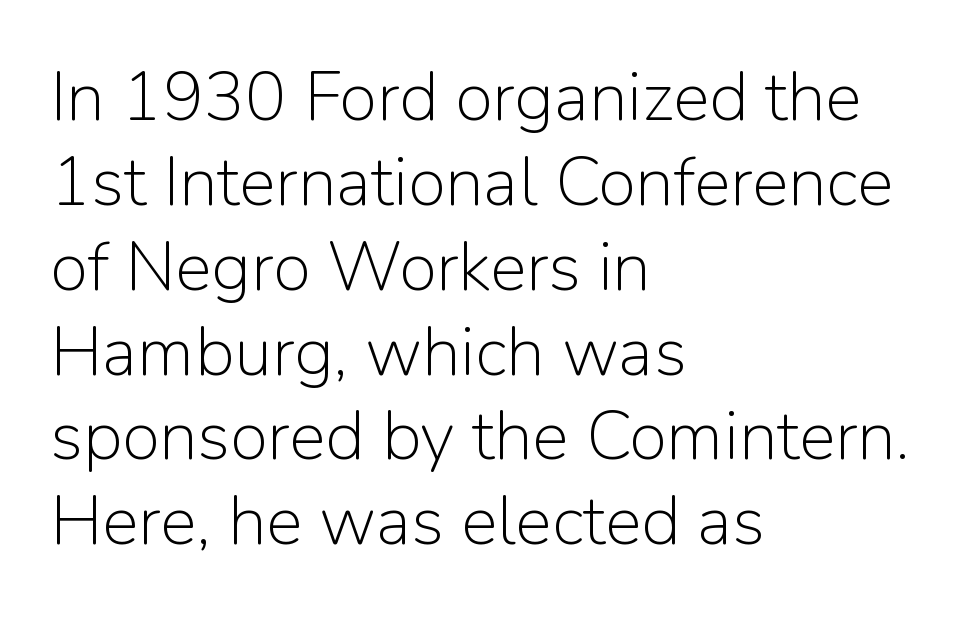
Q: Is the text bold? A: No.
Q: Is the text italic (slanted)? A: No, it is upright.
Q: Is the typeface a serif or a sans-serif typeface? A: Sans-serif.
Q: Is the text underlined? A: No.
Q: How is the paragraph aligned? A: Left-aligned.
Q: Is the spacing between letters normal or unusually wide? A: Normal.
Q: Width (condensed, normal, or wide)? A: Normal.
Q: Stroke contrast? A: Low.
Q: x-height? A: Medium.
Q: Monospaced? A: No.
